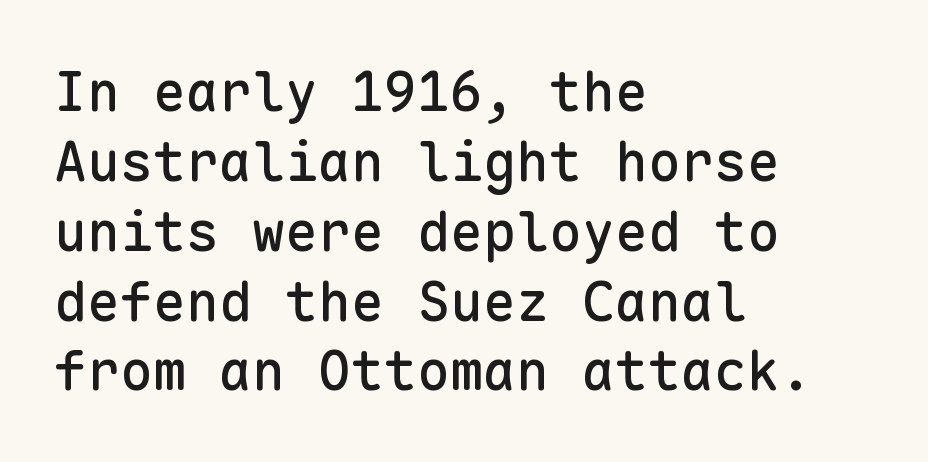
{"serif": "no", "italic": "no", "width": "normal", "stroke_contrast": "low", "x_height": "medium", "monospaced": "yes", "underline": "no", "align": "left", "line_spacing": "normal", "line_spacing_ratio": 1.27, "letter_spacing": "normal", "letter_spacing_em": 0.0, "glyph_px": 55}
